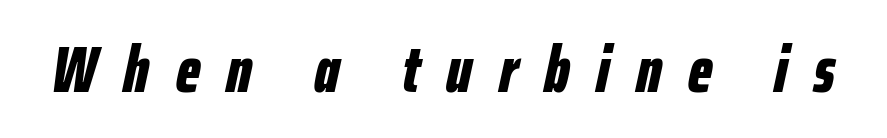
Tracking here is generous; glyphs stand well apart from one another. Stroke thickness is high; the sample reads as a true bold. Letters rest on an invisible, unmarked baseline. The passage shown is typed in a proportional face where columns would drift. The lettering tilts uniformly, giving the passage an italic look.
